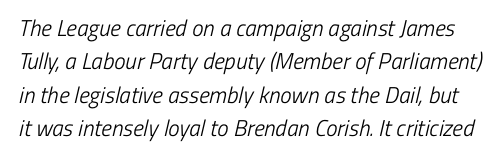
{"bold": "no", "underline": "no", "line_spacing": "normal", "line_spacing_ratio": 1.45, "letter_spacing": "normal", "letter_spacing_em": 0.0, "glyph_px": 23}
